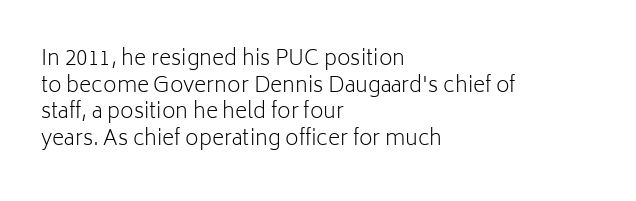
Q: Is the text bold? A: No.
Q: Is the text italic (slanted)? A: No, it is upright.
Q: Is the text underlined? A: No.
Q: How is the paragraph aligned? A: Left-aligned.
Q: Is the spacing between letters normal or unusually wide? A: Normal.
Q: Is the spacing between lines tight, normal or loose? A: Normal.
